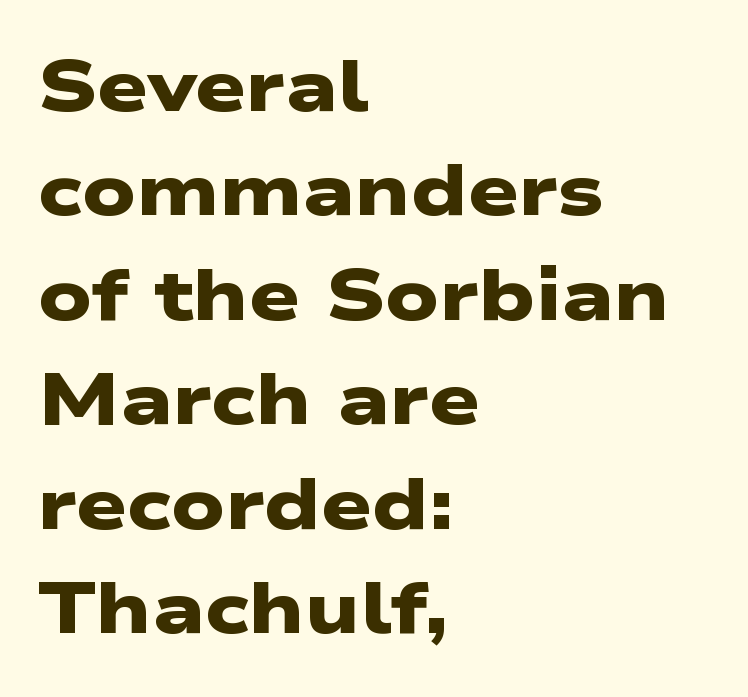
{"serif": "no", "bold": "yes", "weight": "heavy", "width": "wide", "stroke_contrast": "low", "x_height": "medium", "monospaced": "no", "underline": "no", "align": "left", "line_spacing": "normal", "line_spacing_ratio": 1.45, "letter_spacing": "normal", "letter_spacing_em": 0.0, "glyph_px": 72}
